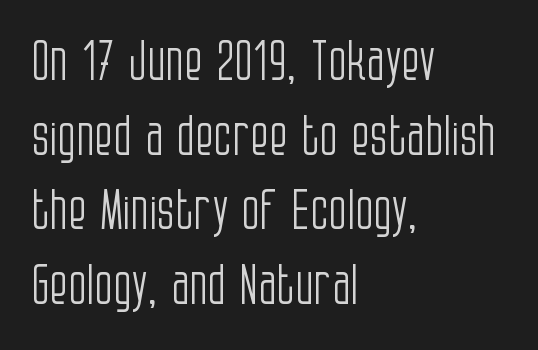
Caption: multi-line text, flush left, ragged right. What kind of face is this? One without serifs — a sans. Every stem runs plumb, perpendicular to the baseline. Tracking value appears to be zero — textbook default spacing.
